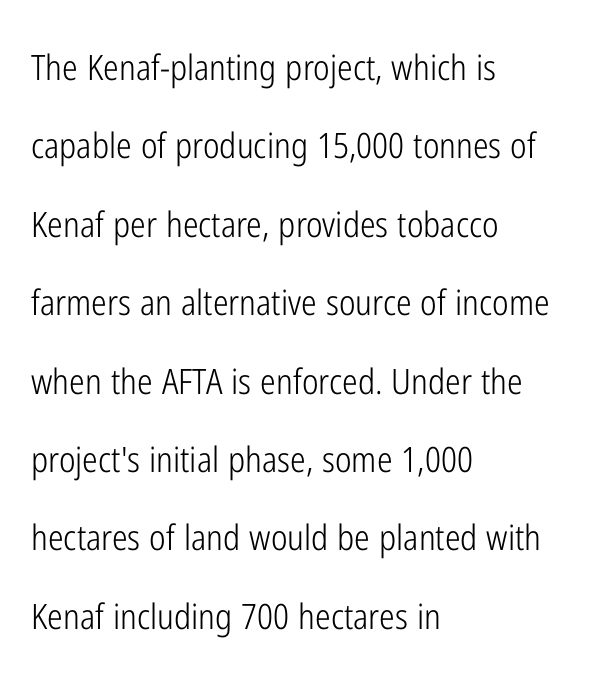
The image shows 35 px light, condensed sans-serif type, upright; set left-aligned, loose line spacing (2.24x), normal letter spacing, not underlined; low stroke contrast and a medium x-height.
